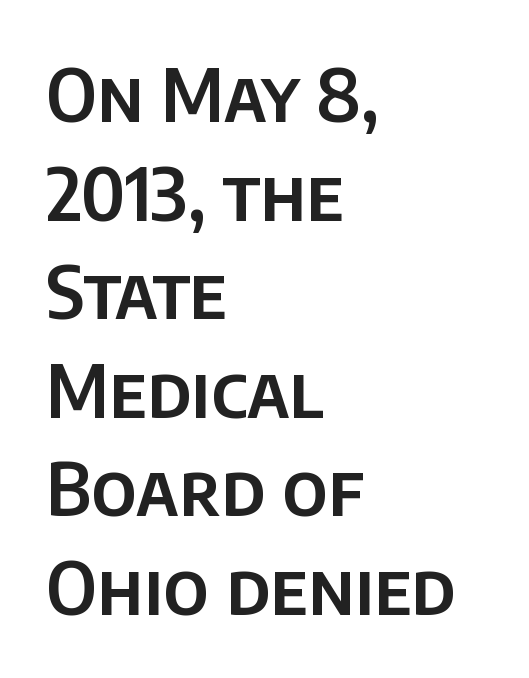
Q: Is the text italic (slanted)? A: No, it is upright.
Q: Is the typeface a serif or a sans-serif typeface? A: Sans-serif.
Q: Is the text underlined? A: No.
Q: How is the paragraph aligned? A: Left-aligned.
Q: Is the spacing between letters normal or unusually wide? A: Normal.
Q: Is the spacing between lines tight, normal or loose? A: Normal.
Q: Width (condensed, normal, or wide)? A: Normal.
Q: Stroke contrast? A: Low.
Q: x-height? A: Large.
Q: Monospaced? A: No.
